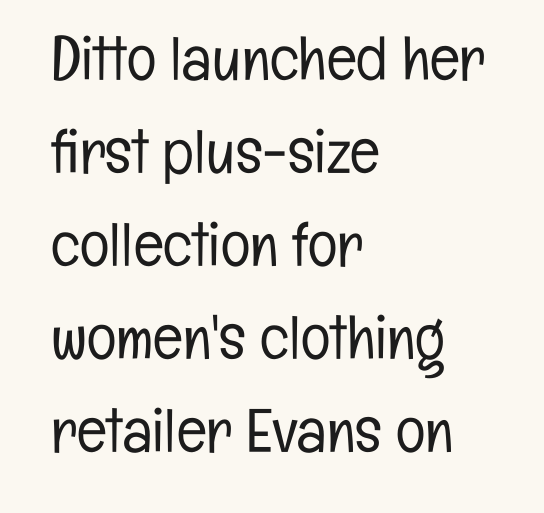
{"serif": "no", "italic": "no", "bold": "no", "weight": "light", "width": "condensed", "stroke_contrast": "low", "x_height": "medium", "monospaced": "no", "underline": "no", "align": "left", "line_spacing": "normal", "line_spacing_ratio": 1.5, "letter_spacing": "normal", "letter_spacing_em": 0.0, "glyph_px": 62}
